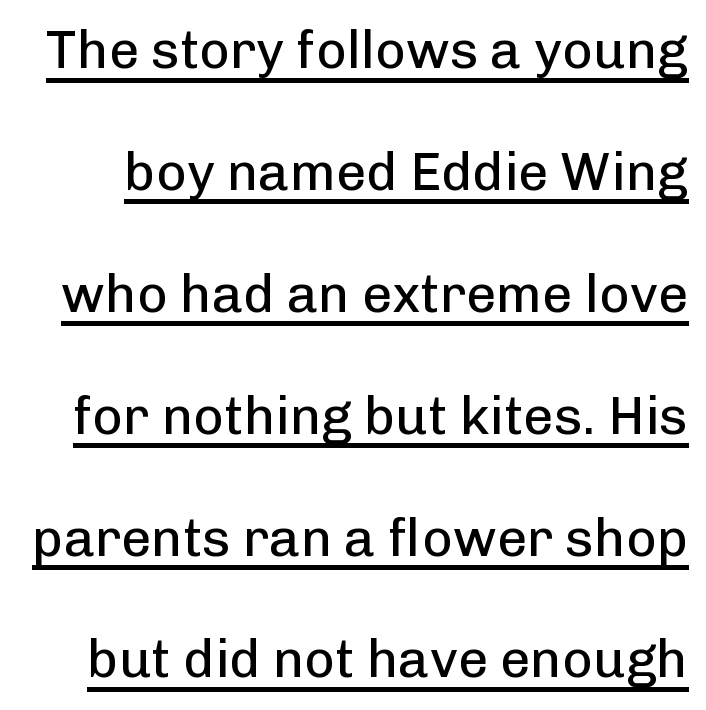
The image shows 53 px regular-weight sans-serif type, upright; set loose line spacing (2.3x), normal letter spacing, underlined; low stroke contrast and a medium x-height.
